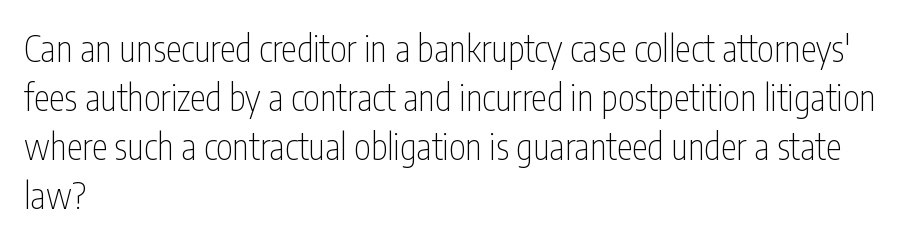
Varying glyph widths throughout — classic text-font behaviour. Does the lettering tilt? It doesn't — this is upright. Anything drawn beneath the words? Only blank space. Horizontal bands of white between lines are of average thickness.
